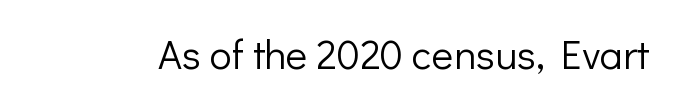
Q: Is the text bold? A: No.
Q: Is the text italic (slanted)? A: No, it is upright.
Q: Is the typeface a serif or a sans-serif typeface? A: Sans-serif.
Q: Is the text underlined? A: No.
Q: Is the spacing between letters normal or unusually wide? A: Normal.
Q: Width (condensed, normal, or wide)? A: Normal.
Q: Stroke contrast? A: Low.
Q: x-height? A: Medium.
Q: Monospaced? A: No.
